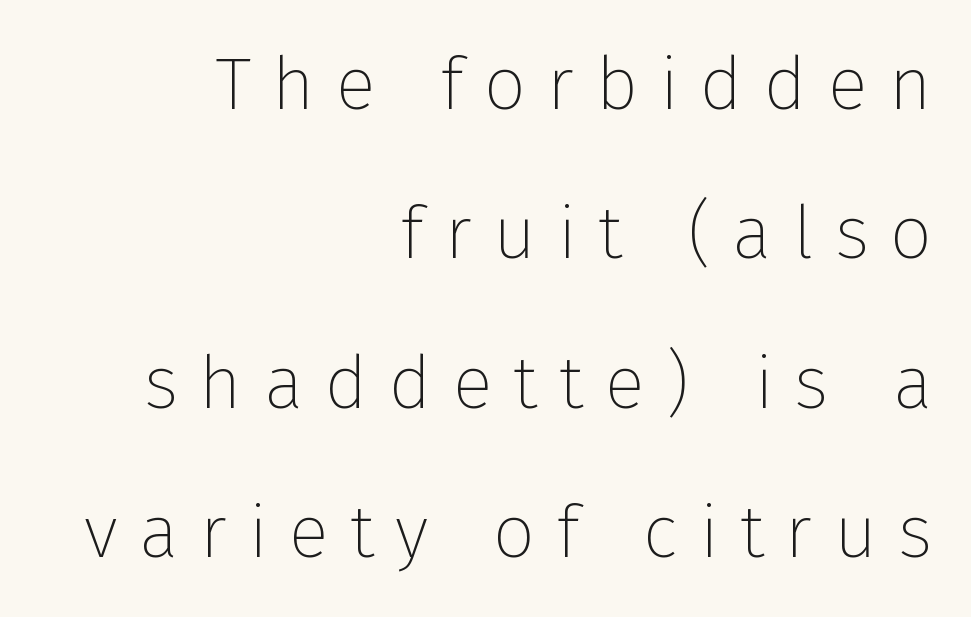
The image shows 74 px thin sans-serif type, upright; set right-aligned, loose line spacing (2.02x), unusually wide letter spacing (+0.29 em), not underlined; low stroke contrast and a medium x-height.
